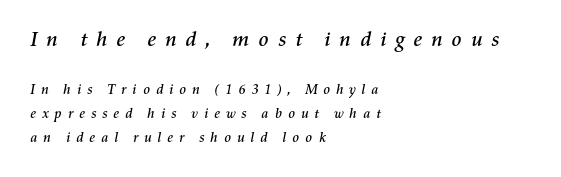
Glance below the letters and you will spot only blank space. The compositor pushed each line to the left boundary. Here the first block reads like a headline and the second like body copy. Is the letter spacing exaggerated? Yes — the characters are pushed far apart.
